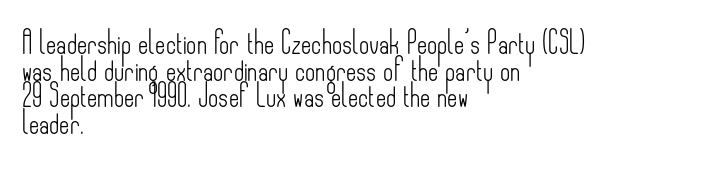
Q: Is the text bold? A: No.
Q: Is the text italic (slanted)? A: No, it is upright.
Q: Is the text underlined? A: No.
Q: How is the paragraph aligned? A: Left-aligned.
Q: Is the spacing between letters normal or unusually wide? A: Normal.
